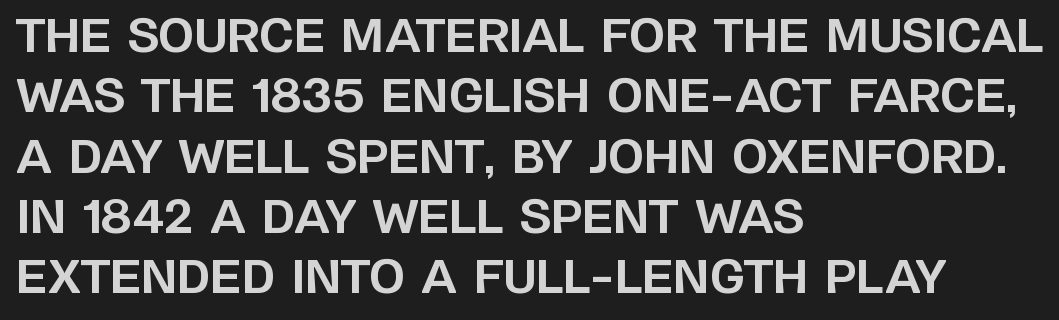
{"serif": "no", "italic": "no", "bold": "yes", "weight": "bold", "width": "normal", "stroke_contrast": "low", "x_height": "large", "monospaced": "no", "underline": "no", "align": "left", "line_spacing": "normal", "line_spacing_ratio": 1.31, "letter_spacing": "normal", "letter_spacing_em": 0.0, "glyph_px": 46}
